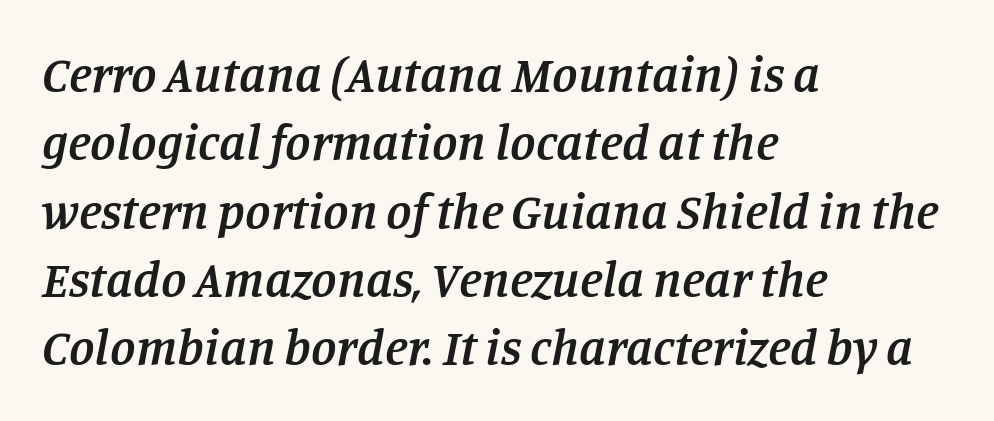
Italic? Definitely — the glyphs are oblique. The words here are not underlined. Does the type have serifs? Yes, each stem ends in a small foot. Spacing between characters is what you'd get straight out of the box. A normal amount of white space separates one row of letters from the next. Looks like regular typesetting: each glyph gets only the width it needs.
